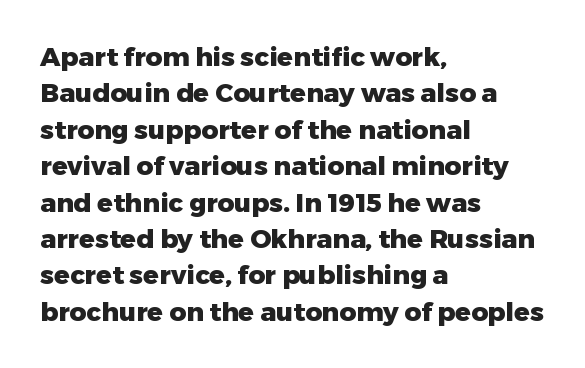
Q: Is the text bold? A: Yes.
Q: Is the text italic (slanted)? A: No, it is upright.
Q: Is the text underlined? A: No.
Q: How is the paragraph aligned? A: Left-aligned.
Q: Is the spacing between letters normal or unusually wide? A: Normal.
Q: Is the spacing between lines tight, normal or loose? A: Normal.
